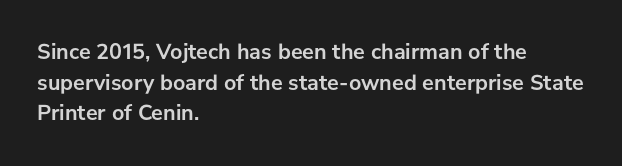
The image shows 22 px bold type, upright; set left-aligned, normal line spacing (1.39x), normal letter spacing, not underlined.
